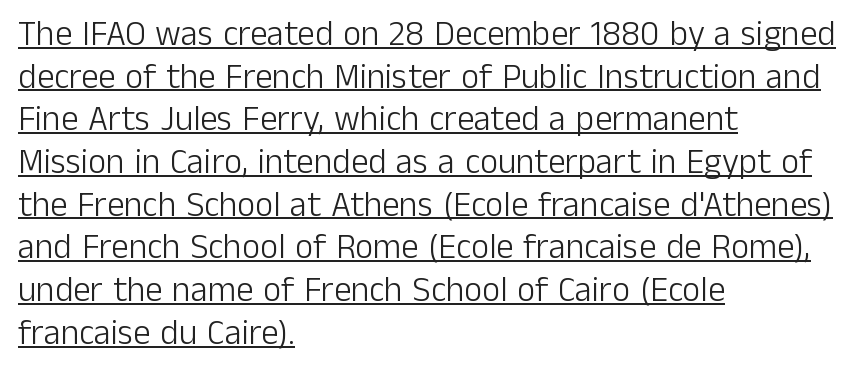
Q: Is the text bold? A: No.
Q: Is the text italic (slanted)? A: No, it is upright.
Q: Is the typeface a serif or a sans-serif typeface? A: Sans-serif.
Q: Is the text underlined? A: Yes.
Q: How is the paragraph aligned? A: Left-aligned.
Q: Is the spacing between letters normal or unusually wide? A: Normal.
Q: Width (condensed, normal, or wide)? A: Normal.
Q: Stroke contrast? A: Low.
Q: x-height? A: Medium.
Q: Monospaced? A: No.
